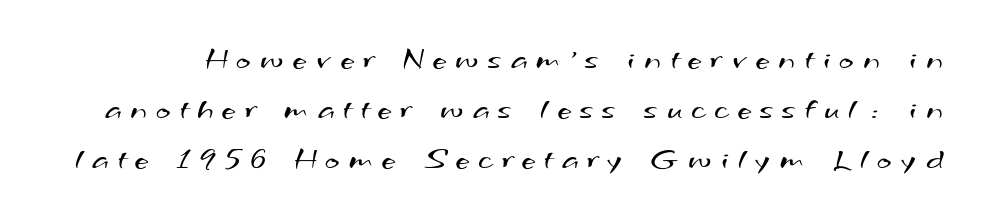
{"serif": "no", "bold": "no", "weight": "regular", "width": "wide", "stroke_contrast": "medium", "x_height": "small", "monospaced": "no", "underline": "no", "line_spacing": "normal", "line_spacing_ratio": 1.61, "letter_spacing": "wide", "letter_spacing_em": 0.3, "glyph_px": 31}
